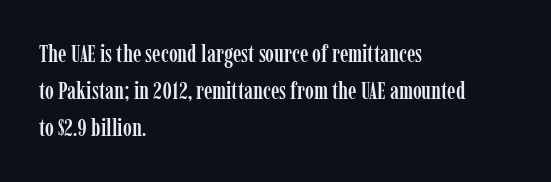
The image shows 24 px text type, upright; set left-aligned, normal line spacing (1.55x), normal letter spacing, not underlined.
